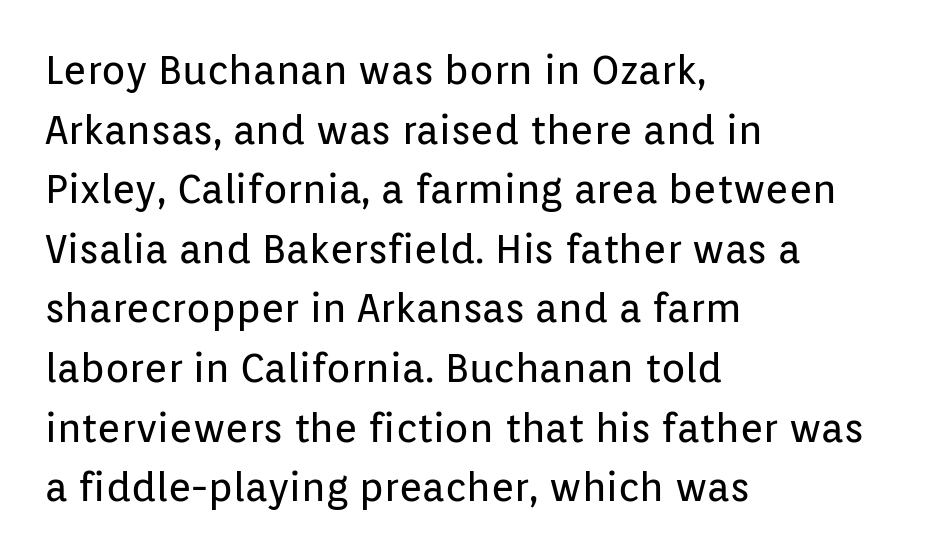
{"serif": "no", "italic": "no", "bold": "no", "weight": "regular", "width": "normal", "stroke_contrast": "low", "x_height": "medium", "monospaced": "no", "underline": "no", "align": "left", "line_spacing": "normal", "line_spacing_ratio": 1.49, "letter_spacing": "normal", "letter_spacing_em": 0.0, "glyph_px": 40}
